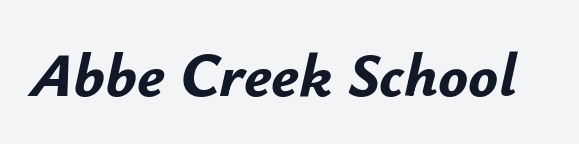
The image shows 62 px bold type, italic (leaning right); set normal letter spacing, not underlined; low stroke contrast and a small x-height.
